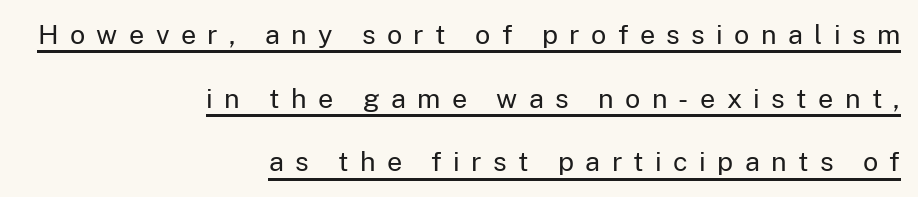
Q: Is the text bold? A: No.
Q: Is the text italic (slanted)? A: No, it is upright.
Q: Is the text underlined? A: Yes.
Q: How is the paragraph aligned? A: Right-aligned.
Q: Is the spacing between letters normal or unusually wide? A: Unusually wide.
Q: Is the spacing between lines tight, normal or loose? A: Loose.
